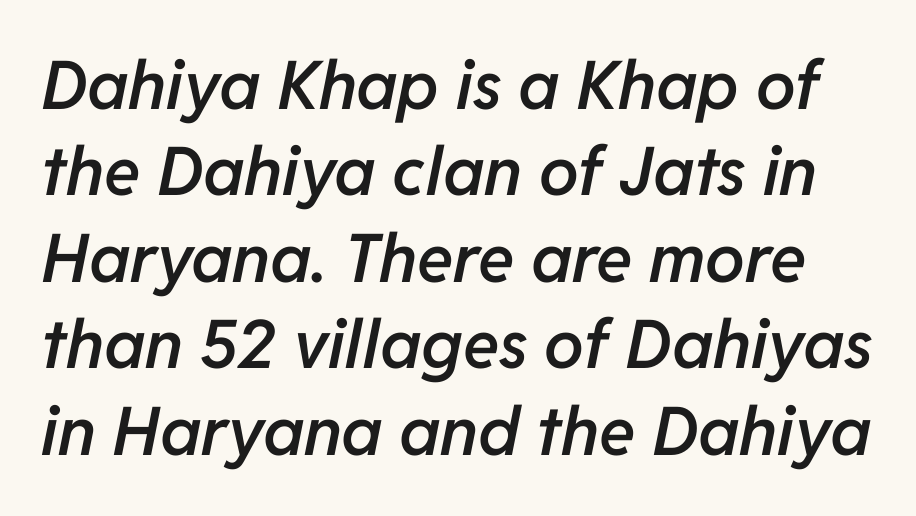
{"italic": "yes", "lean": "right", "slant_degrees": 11, "bold": "semi", "weight": "semibold", "width": "normal", "stroke_contrast": "low", "x_height": "medium", "monospaced": "no", "underline": "no", "line_spacing": "normal", "line_spacing_ratio": 1.29, "letter_spacing": "normal", "letter_spacing_em": 0.0, "glyph_px": 67}
